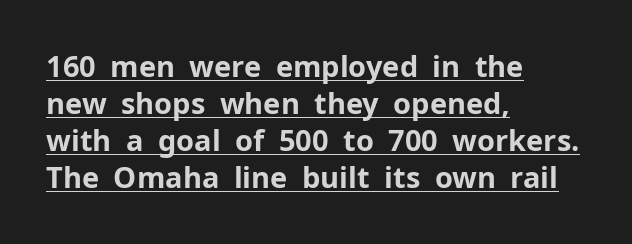
The sample's only ornament is a line tracing under the words. The rendering uses a bold face; every stroke is thick and dark. Caption: multi-line text, flush left, ragged right. Observe the absence of serifs on each vertical stroke in this sample. The letters advance in unequal steps, a hallmark of proportional type. Style check: upright.
